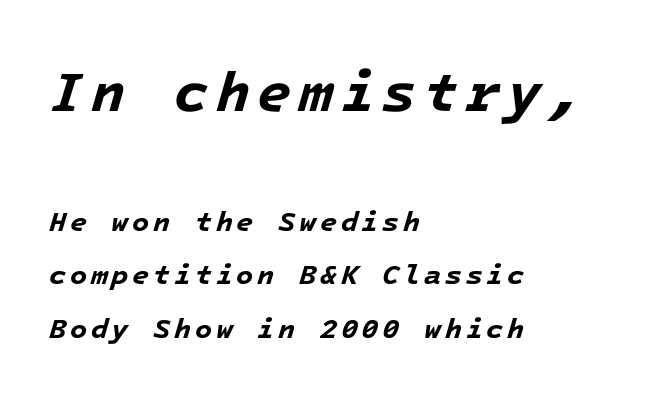
{"italic": "yes", "lean": "right", "slant_degrees": 16, "bold": "yes", "weight": "bold", "width": "normal", "stroke_contrast": "low", "x_height": "medium", "monospaced": "yes", "underline": "no", "align": "left", "line_spacing": "loose", "line_spacing_ratio": 1.9, "larger_block": "first", "size_ratio": 2.0, "glyph_px": 56}
